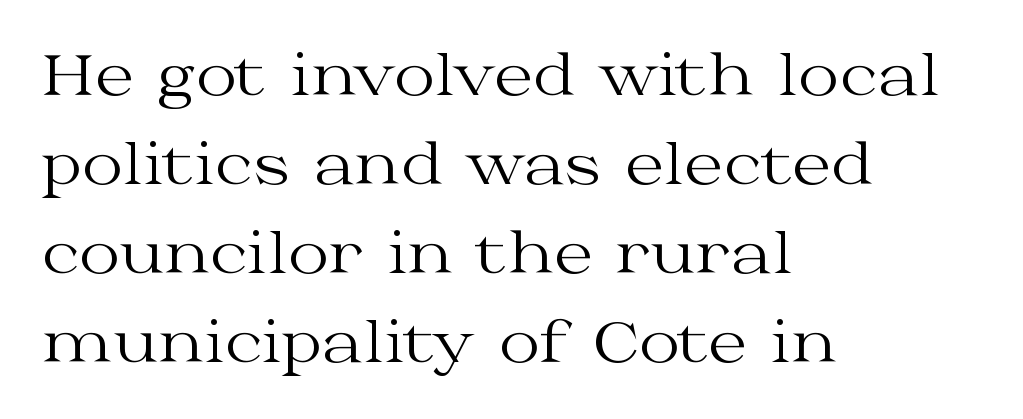
Q: Is the text bold? A: No.
Q: Is the text italic (slanted)? A: No, it is upright.
Q: Is the typeface a serif or a sans-serif typeface? A: Serif.
Q: Is the text underlined? A: No.
Q: How is the paragraph aligned? A: Left-aligned.
Q: Is the spacing between letters normal or unusually wide? A: Normal.
Q: Is the spacing between lines tight, normal or loose? A: Normal.
Q: Width (condensed, normal, or wide)? A: Wide.
Q: Stroke contrast? A: Medium.
Q: x-height? A: Medium.
Q: Monospaced? A: No.
